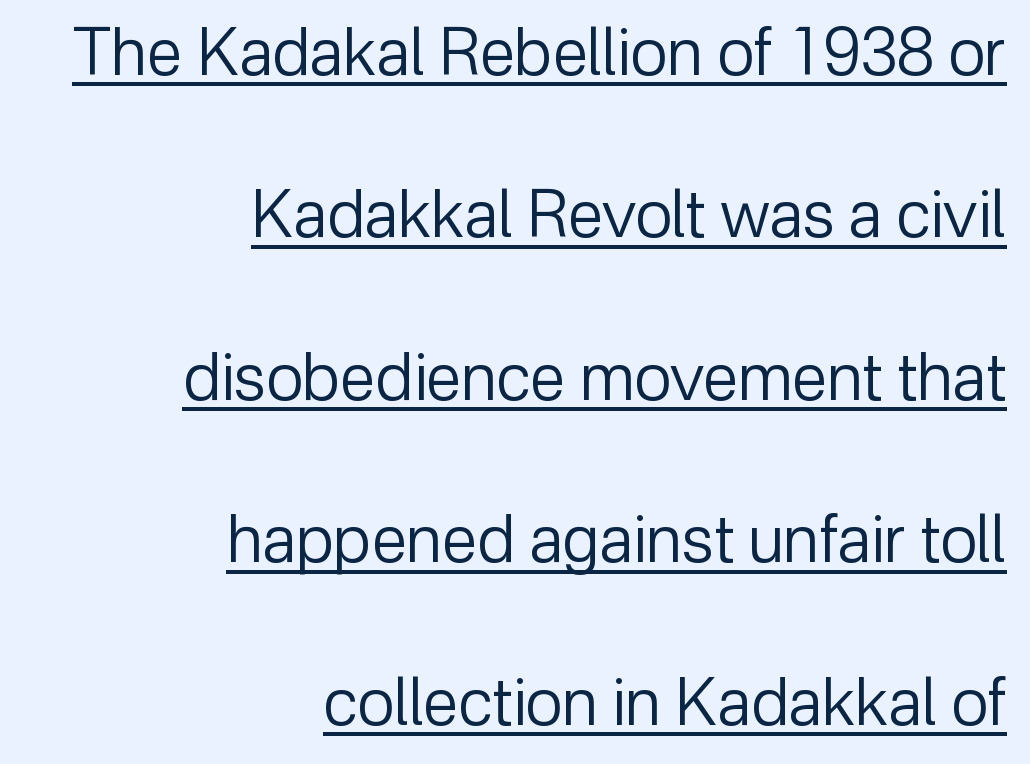
Q: Is the text bold? A: No.
Q: Is the text italic (slanted)? A: No, it is upright.
Q: Is the typeface a serif or a sans-serif typeface? A: Sans-serif.
Q: Is the text underlined? A: Yes.
Q: How is the paragraph aligned? A: Right-aligned.
Q: Is the spacing between letters normal or unusually wide? A: Normal.
Q: Is the spacing between lines tight, normal or loose? A: Loose.
Q: Width (condensed, normal, or wide)? A: Normal.
Q: Stroke contrast? A: Low.
Q: x-height? A: Medium.
Q: Monospaced? A: No.
